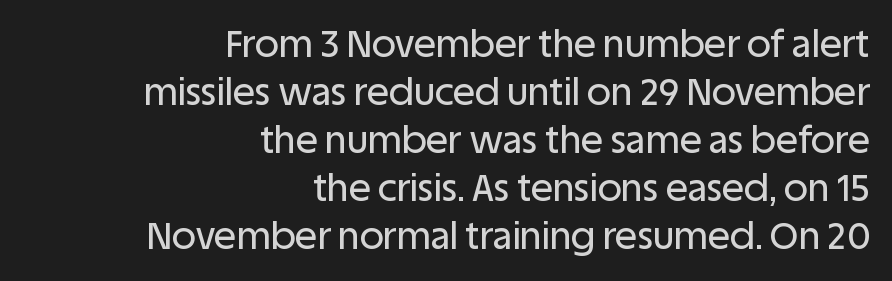
Q: Is the text italic (slanted)? A: No, it is upright.
Q: Is the typeface a serif or a sans-serif typeface? A: Sans-serif.
Q: Is the text underlined? A: No.
Q: How is the paragraph aligned? A: Right-aligned.
Q: Is the spacing between letters normal or unusually wide? A: Normal.
Q: Is the spacing between lines tight, normal or loose? A: Normal.
Q: Width (condensed, normal, or wide)? A: Normal.
Q: Stroke contrast? A: Low.
Q: x-height? A: Large.
Q: Monospaced? A: No.
